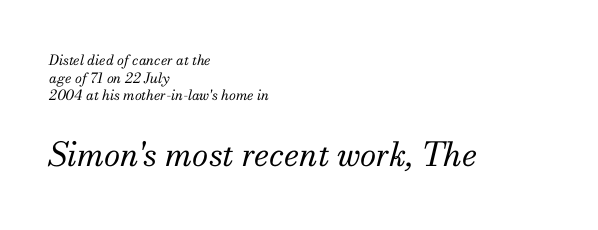
Q: Is the text bold? A: No.
Q: Is the text italic (slanted)? A: Yes, it leans right by about 13 degrees.
Q: Is the typeface a serif or a sans-serif typeface? A: Serif.
Q: Is the text underlined? A: No.
Q: How is the paragraph aligned? A: Left-aligned.
Q: Is the spacing between letters normal or unusually wide? A: Normal.
Q: Is the spacing between lines tight, normal or loose? A: Normal.
Q: Which block of text is set in a larger size, the first (top) or the second (bottom)? A: The second (bottom) one.
Q: Width (condensed, normal, or wide)? A: Normal.
Q: Stroke contrast? A: Medium.
Q: x-height? A: Small.
Q: Monospaced? A: No.
